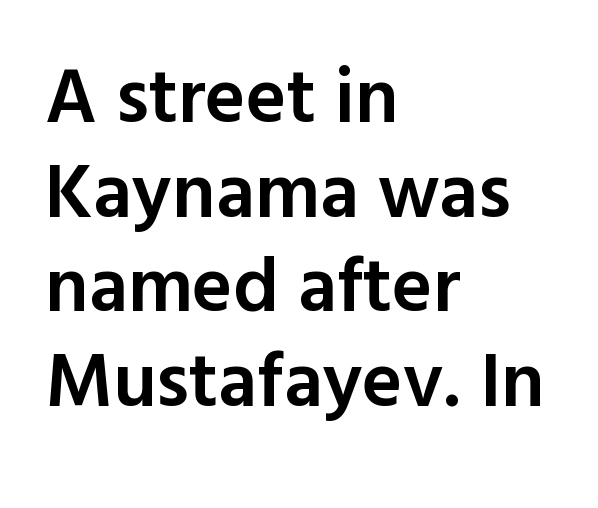
The face used here is proportionally spaced, like ordinary book or web type. Nothing sits at the stroke ends, so this counts as sans-serif. The compositor pushed each line to the left boundary. This rendering features lettering with no underline. Nope, not italic — everything's standing straight. Its strokes are somewhat broadened, the hallmark of semibold type.
